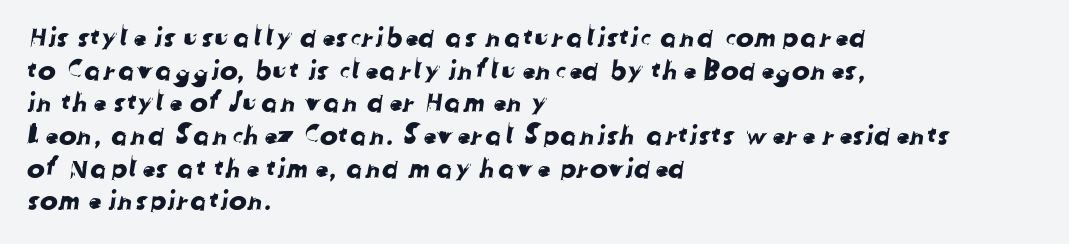
The zone under the glyphs is completely vacant. How are the letters spaced? Ordinarily, with no added tracking. Notice how the passage keeps a crisp vertical edge on the left only.
